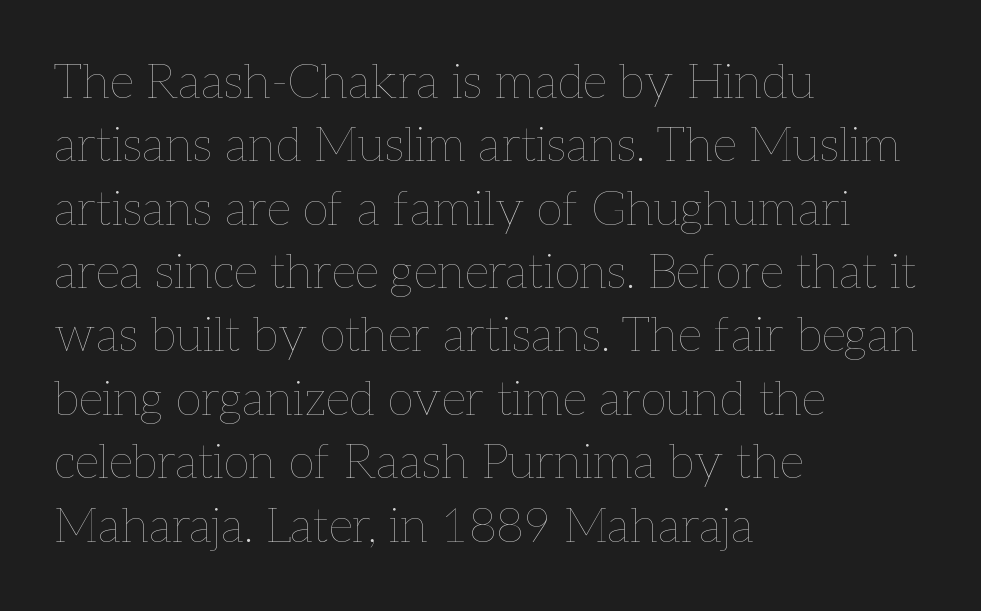
Q: Is the text bold? A: No.
Q: Is the text italic (slanted)? A: No, it is upright.
Q: Is the text underlined? A: No.
Q: How is the paragraph aligned? A: Left-aligned.
Q: Is the spacing between letters normal or unusually wide? A: Normal.
Q: Is the spacing between lines tight, normal or loose? A: Normal.
Q: Width (condensed, normal, or wide)? A: Normal.
Q: Stroke contrast? A: Low.
Q: x-height? A: Medium.
Q: Monospaced? A: No.
